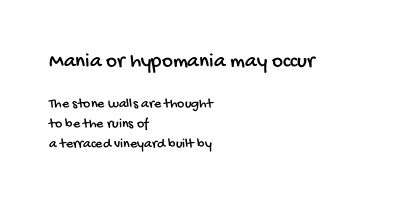
Q: Is the text underlined? A: No.
Q: How is the paragraph aligned? A: Left-aligned.
Q: Is the spacing between letters normal or unusually wide? A: Normal.
Q: Is the spacing between lines tight, normal or loose? A: Normal.
Q: Which block of text is set in a larger size, the first (top) or the second (bottom)? A: The first (top) one.
